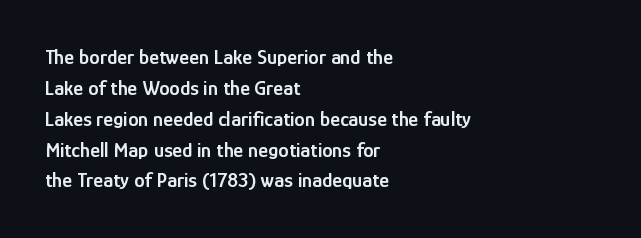
{"italic": "no", "bold": "semi", "underline": "no", "align": "left", "line_spacing": "normal", "line_spacing_ratio": 1.47, "letter_spacing": "normal", "letter_spacing_em": 0.0, "glyph_px": 21}
